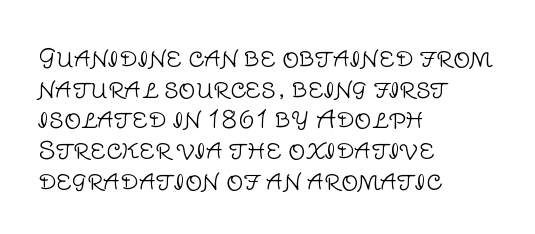
Q: Is the text bold? A: No.
Q: Is the text italic (slanted)? A: Yes.
Q: Is the text underlined? A: No.
Q: How is the paragraph aligned? A: Left-aligned.
Q: Is the spacing between letters normal or unusually wide? A: Normal.
Q: Is the spacing between lines tight, normal or loose? A: Normal.
